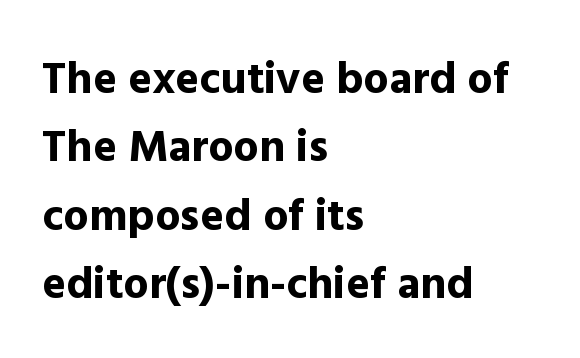
No feet cap the strokes, marking this as sans-serif type. The string is rendered with underlining switched off. Is the block centered? No — it sits flush against the left margin. Every character sits straight up, as roman type does.
